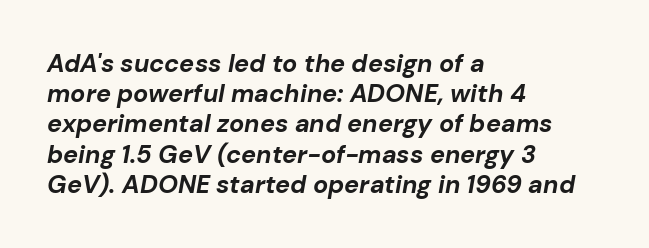
{"italic": "yes", "lean": "right", "slant_degrees": 10, "bold": "yes", "underline": "no", "align": "left", "line_spacing_ratio": 1.21, "letter_spacing": "normal", "letter_spacing_em": 0.0, "glyph_px": 25}
